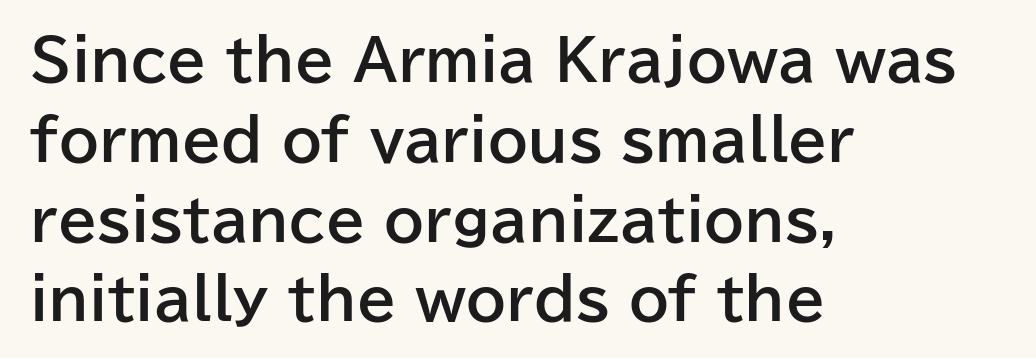
Q: Is the text bold? A: Yes.
Q: Is the text italic (slanted)? A: No, it is upright.
Q: Is the typeface a serif or a sans-serif typeface? A: Sans-serif.
Q: Is the text underlined? A: No.
Q: How is the paragraph aligned? A: Left-aligned.
Q: Is the spacing between letters normal or unusually wide? A: Normal.
Q: Is the spacing between lines tight, normal or loose? A: Normal.
Q: Width (condensed, normal, or wide)? A: Normal.
Q: Stroke contrast? A: Low.
Q: x-height? A: Medium.
Q: Monospaced? A: No.
